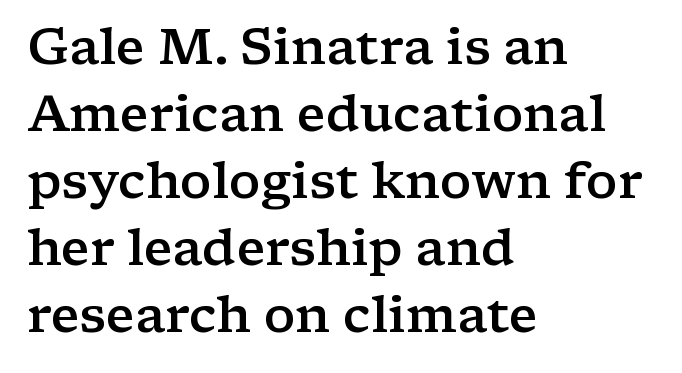
Q: Is the text bold? A: Semi-bold.
Q: Is the text italic (slanted)? A: No, it is upright.
Q: Is the typeface a serif or a sans-serif typeface? A: Serif.
Q: Is the text underlined? A: No.
Q: How is the paragraph aligned? A: Left-aligned.
Q: Is the spacing between letters normal or unusually wide? A: Normal.
Q: Is the spacing between lines tight, normal or loose? A: Normal.
Q: Width (condensed, normal, or wide)? A: Wide.
Q: Stroke contrast? A: Low.
Q: x-height? A: Medium.
Q: Monospaced? A: No.
